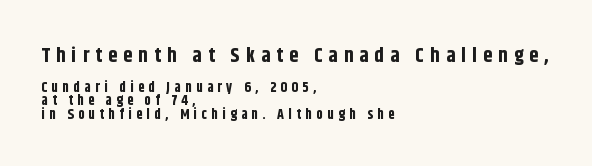
Just letters on the line, the space beneath them empty. Words appear elongated and porous because spacing is wide. This sample is left-justified, so line endings fall wherever the words run out. If you squint, the top block still reads clearly — it's the larger of the two. Each new line begins almost immediately beneath the previous one. This sample uses an upright cut, with every glyph sitting square on the baseline.
